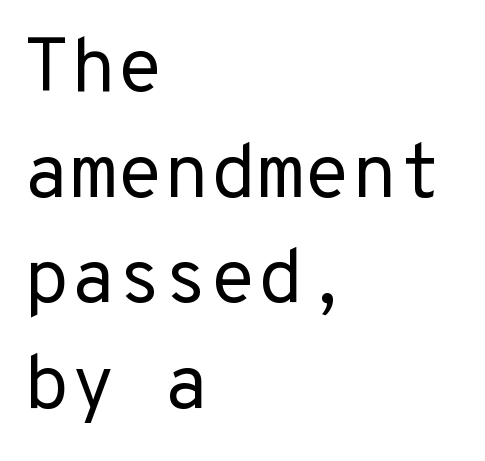
The image shows 76 px regular-weight sans-serif type, upright; set left-aligned, normal line spacing (1.39x), normal letter spacing, not underlined; low stroke contrast and a medium x-height.
